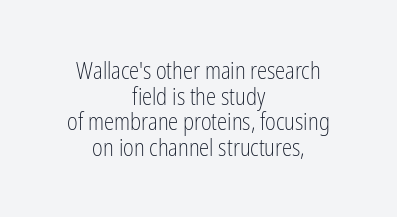
The weight tops out at a normal text grade. Both edges are ragged and mirror each other, which tells us the setting is centered. The tracking reads as untouched default to a designer's eye. No italicization has been applied; the sample stays upright. Unmarked baselines from the first word to the last.
